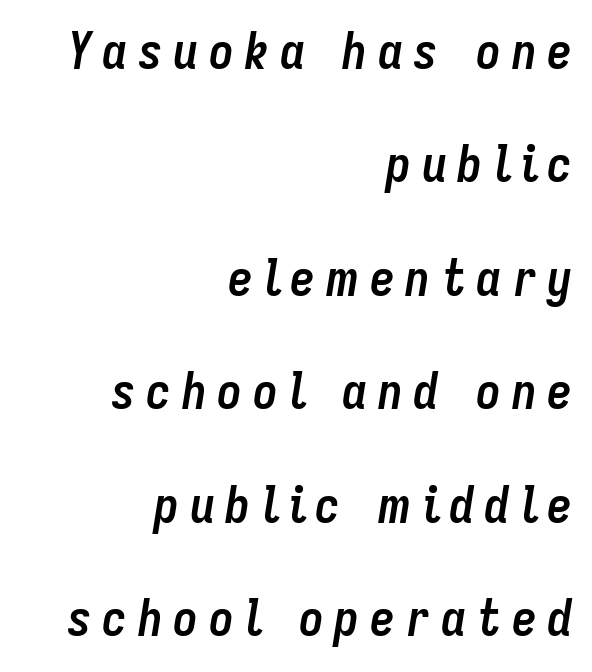
The image shows 50 px semibold, condensed type, italic (leaning right); set right-aligned, loose line spacing (2.27x), unusually wide letter spacing (+0.21 em), not underlined; low stroke contrast and a medium x-height.
